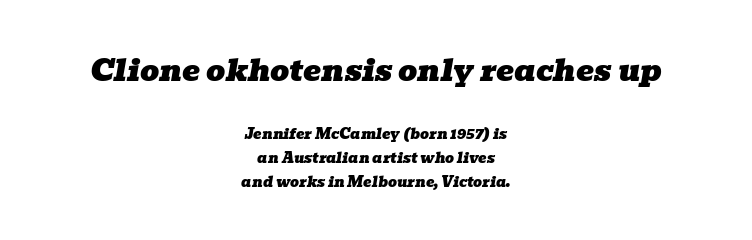
{"serif": "yes", "italic": "yes", "lean": "right", "slant_degrees": 10, "width": "wide", "stroke_contrast": "low", "x_height": "medium", "monospaced": "no", "underline": "no", "align": "center", "line_spacing_ratio": 1.72, "letter_spacing": "normal", "letter_spacing_em": 0.0, "larger_block": "first", "size_ratio": 2.14, "glyph_px": 30}
